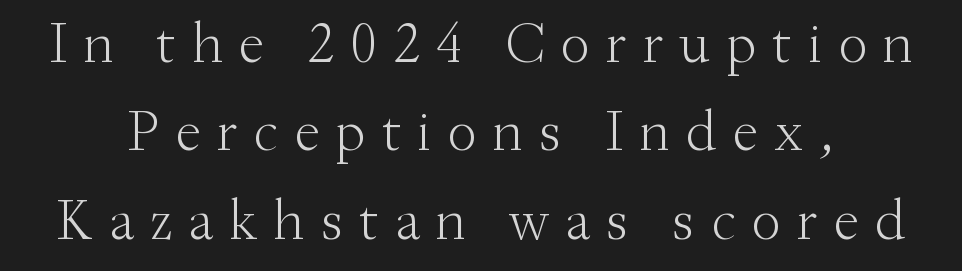
Q: Is the text bold? A: No.
Q: Is the text italic (slanted)? A: No, it is upright.
Q: Is the typeface a serif or a sans-serif typeface? A: Serif.
Q: Is the text underlined? A: No.
Q: Is the spacing between letters normal or unusually wide? A: Unusually wide.
Q: Is the spacing between lines tight, normal or loose? A: Normal.
Q: Width (condensed, normal, or wide)? A: Normal.
Q: Stroke contrast? A: Medium.
Q: x-height? A: Small.
Q: Monospaced? A: No.
